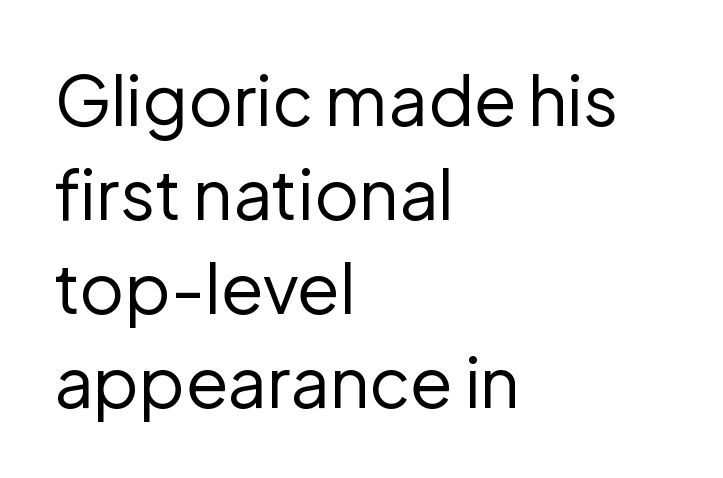
Q: Is the text bold? A: No.
Q: Is the text italic (slanted)? A: No, it is upright.
Q: Is the typeface a serif or a sans-serif typeface? A: Sans-serif.
Q: Is the text underlined? A: No.
Q: How is the paragraph aligned? A: Left-aligned.
Q: Is the spacing between letters normal or unusually wide? A: Normal.
Q: Is the spacing between lines tight, normal or loose? A: Normal.
Q: Width (condensed, normal, or wide)? A: Normal.
Q: Stroke contrast? A: Low.
Q: x-height? A: Medium.
Q: Monospaced? A: No.
